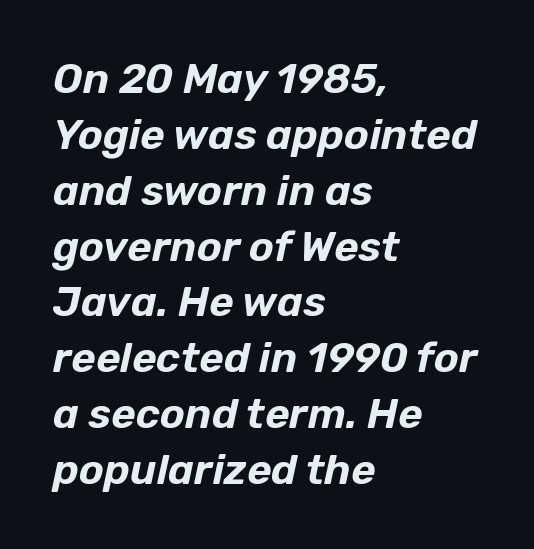
Q: Is the text italic (slanted)? A: Yes, it leans right by about 12 degrees.
Q: Is the text underlined? A: No.
Q: How is the paragraph aligned? A: Left-aligned.
Q: Is the spacing between letters normal or unusually wide? A: Normal.
Q: Is the spacing between lines tight, normal or loose? A: Normal.
Q: Width (condensed, normal, or wide)? A: Normal.
Q: Stroke contrast? A: Low.
Q: x-height? A: Medium.
Q: Monospaced? A: No.
